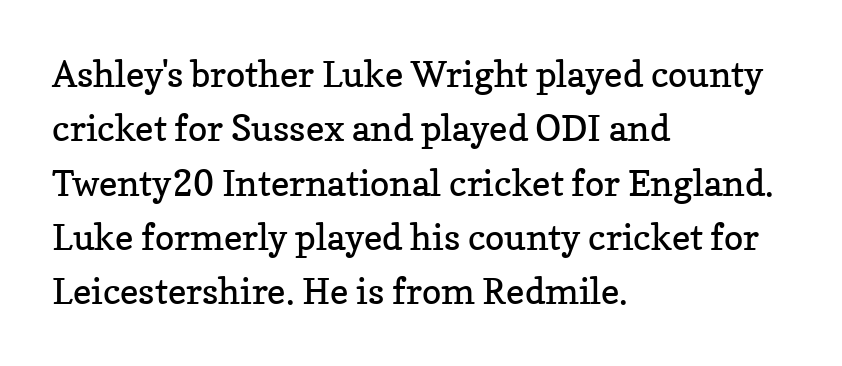
{"serif": "yes", "italic": "no", "bold": "no", "weight": "regular", "width": "normal", "stroke_contrast": "low", "x_height": "medium", "monospaced": "no", "underline": "no", "align": "left", "line_spacing": "normal", "line_spacing_ratio": 1.51, "letter_spacing": "normal", "letter_spacing_em": 0.0, "glyph_px": 36}
